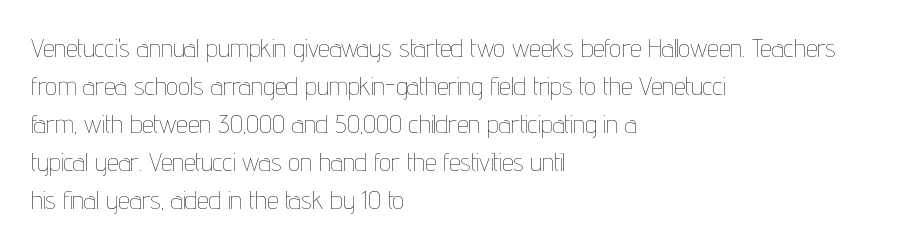
{"italic": "no", "bold": "no", "underline": "no", "align": "left", "line_spacing": "normal", "line_spacing_ratio": 1.46, "letter_spacing": "normal", "letter_spacing_em": 0.0, "glyph_px": 26}
